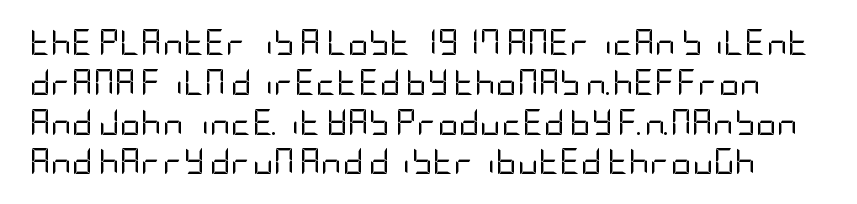
{"italic": "no", "bold": "no", "underline": "no", "line_spacing": "normal", "line_spacing_ratio": 1.53, "letter_spacing": "normal", "letter_spacing_em": 0.0, "glyph_px": 26}
